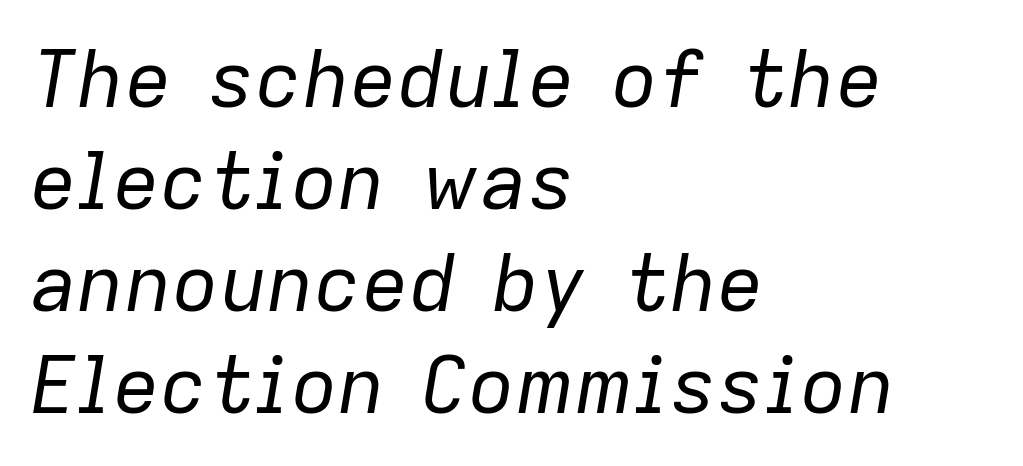
Q: Is the text bold? A: No.
Q: Is the text italic (slanted)? A: Yes, it leans right by about 9 degrees.
Q: Is the text underlined? A: No.
Q: How is the paragraph aligned? A: Left-aligned.
Q: Is the spacing between letters normal or unusually wide? A: Normal.
Q: Is the spacing between lines tight, normal or loose? A: Normal.
Q: Width (condensed, normal, or wide)? A: Normal.
Q: Stroke contrast? A: Low.
Q: x-height? A: Medium.
Q: Monospaced? A: No.
